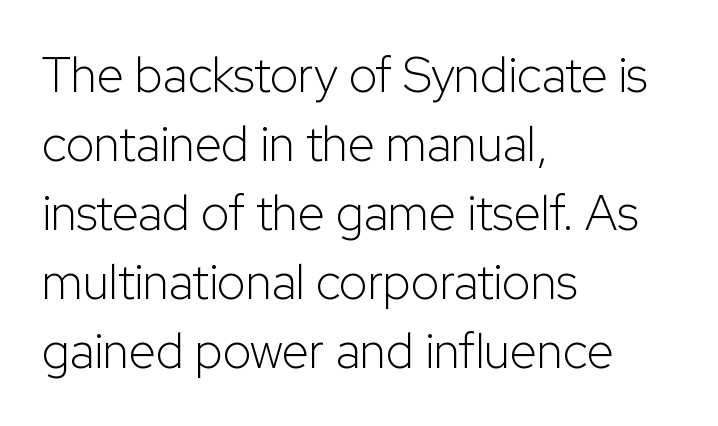
Serif or sans? Sans — the stroke terminals are bare. What's the leading like? Ordinary, nothing unusual. The space beneath each line is pristine and unruled. Stems and bowls with no extra thickness — not bold.
